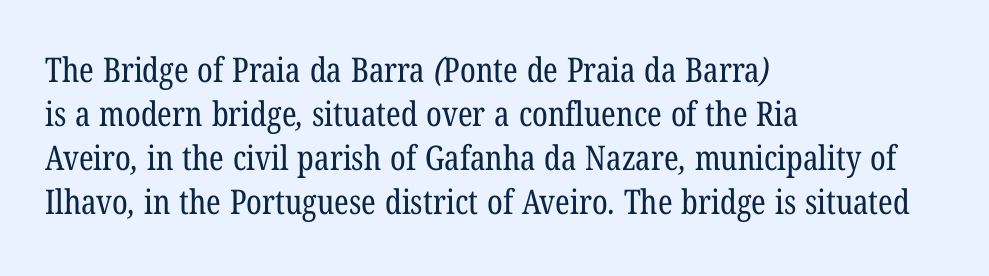
{"serif": "yes", "bold": "no", "weight": "regular", "width": "condensed", "stroke_contrast": "low", "x_height": "medium", "monospaced": "no", "underline": "no", "align": "left", "line_spacing": "normal", "line_spacing_ratio": 1.29, "letter_spacing": "normal", "letter_spacing_em": 0.0, "glyph_px": 34}
